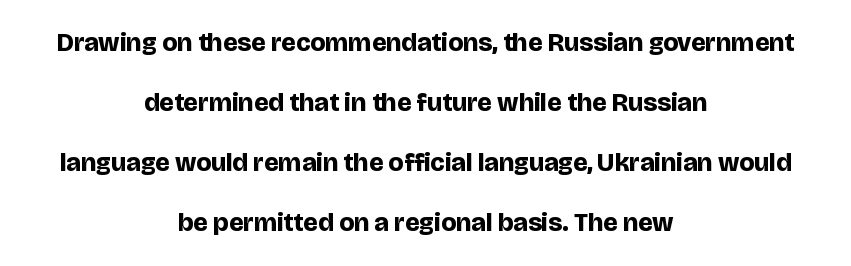
The image shows 26 px bold type, upright; set centered, loose line spacing (2.31x), normal letter spacing, not underlined.
